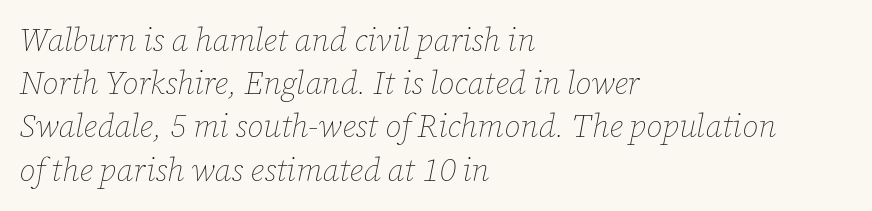
Honestly, there is no underline to notice here at all. Leading: standard. Each line starts at the same left margin while the right side varies. Here the designer chose a conventional face with non-uniform glyph widths. Letters have the restrained weight of plain body copy at most. Between one letter and the next there's only the usual sliver of space.
